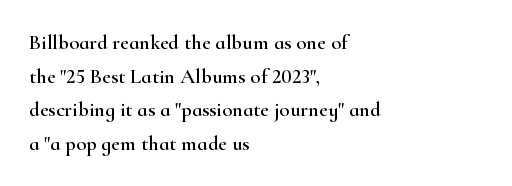
The image shows 21 px text type, upright; set left-aligned, normal line spacing (1.6x), normal letter spacing, not underlined.
